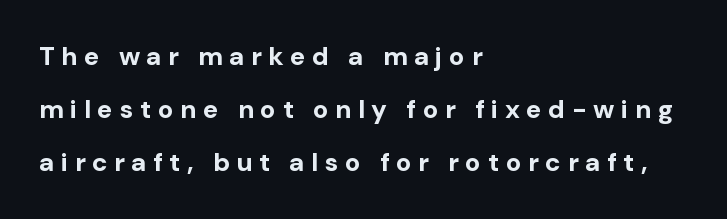
The image shows 26 px bold type, upright; set left-aligned, loose line spacing (2.03x), unusually wide letter spacing (+0.25 em), not underlined.
